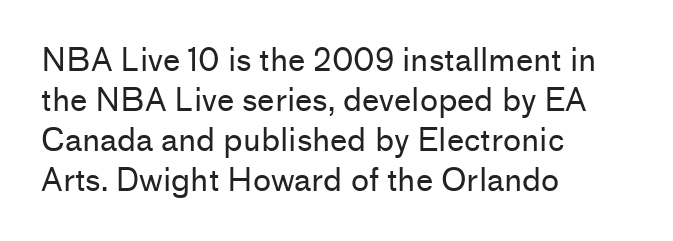
One-word summary of the alignment: left. Check the space under the baseline: it is left empty. This sample has the flowing, uneven cadence of proportional lettering. Weight: not bold — regular or lighter. Serifs: no, the terminals of the letterforms are clean. It's the straight-up-and-down kind of type.
